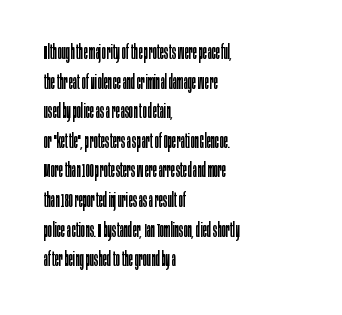
Compared with a typical body face, this is equally light or lighter still. The line texture is even and compact thanks to regular tracking. The space directly below the letters is spotless. Nope, not italic — everything's standing straight.
